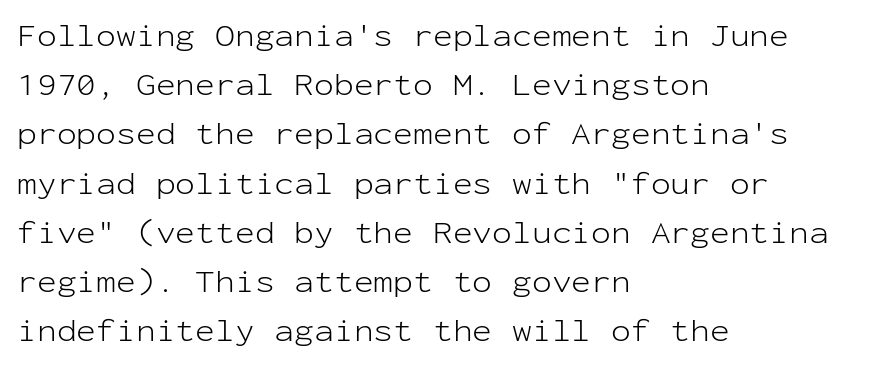
Tracking value appears to be zero — textbook default spacing. Here the designer chose a console-style face with uniform glyph widths. The type sits square on the baseline with zero lean. If you measured baseline to baseline, you'd find a middling distance. Each row of text sits above clean, open space. All the whitespace from short lines collects on the right.
